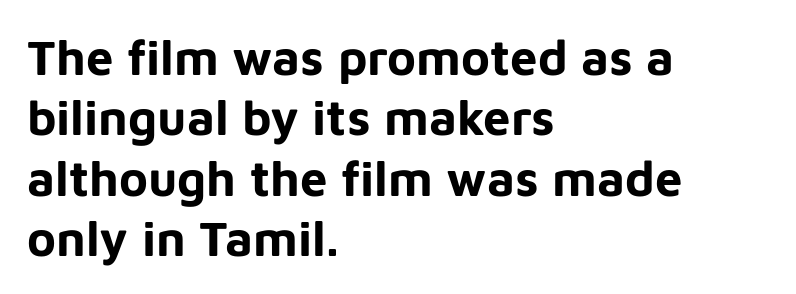
Quick note: underline off. The text was rendered using a sans face with plain stroke endings. Caption: bold face, heavy strokes. Inter-character spacing is left at the font's built-in metrics.
